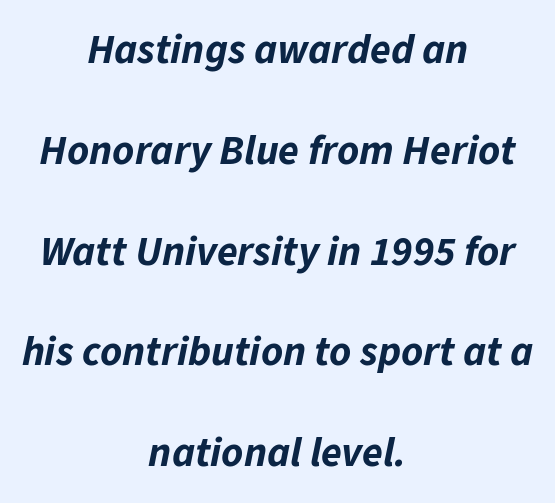
Both edges are ragged and mirror each other, which tells us the setting is centered. A dark, heavy texture on the line: the type is bold. Compared with typical paragraphs, the rows here are farther apart. The line texture is even and compact thanks to regular tracking.
